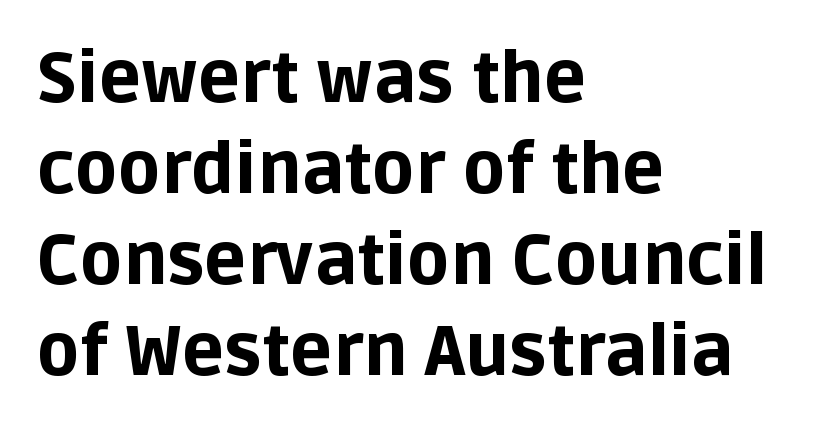
The image shows 70 px bold sans-serif type, upright; set left-aligned, normal line spacing (1.3x), normal letter spacing, not underlined; low stroke contrast and a large x-height.
